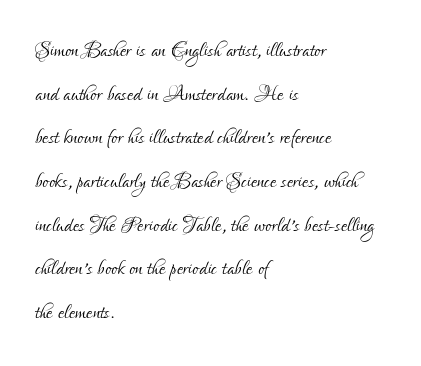
{"serif": "no", "bold": "no", "weight": "light", "width": "condensed", "stroke_contrast": "low", "x_height": "small", "monospaced": "no", "underline": "no", "align": "left", "line_spacing": "normal", "line_spacing_ratio": 1.56, "letter_spacing": "normal", "letter_spacing_em": 0.0, "glyph_px": 28}
